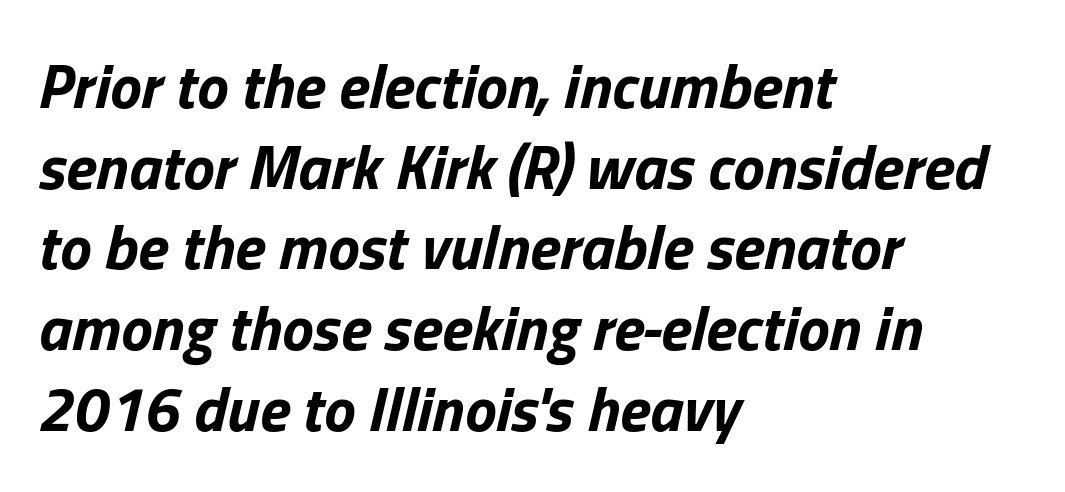
The gap between lines stays unmarked. Italic: yes, the glyphs are oblique. Is this a fixed-width face? No — the glyphs have proportional, varying widths. The lines sit at an ordinary, default distance from one another.
